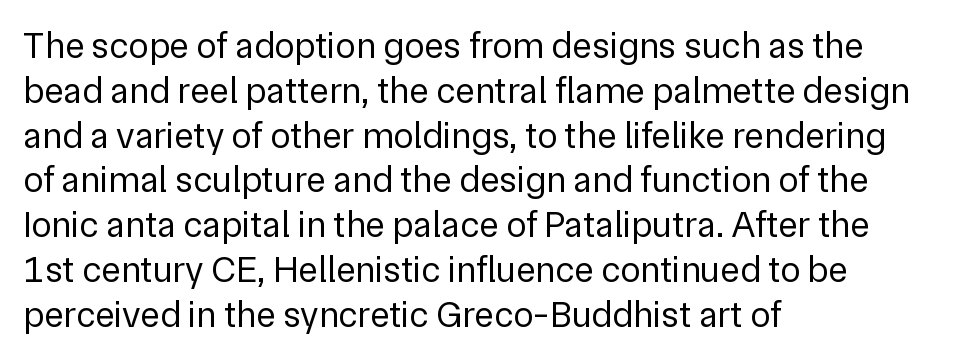
{"serif": "no", "italic": "no", "bold": "no", "weight": "regular", "width": "normal", "stroke_contrast": "low", "x_height": "medium", "monospaced": "no", "underline": "no", "align": "left", "line_spacing_ratio": 1.21, "letter_spacing": "normal", "letter_spacing_em": 0.0, "glyph_px": 37}
